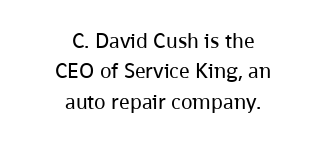
Q: Is the text bold? A: No.
Q: Is the text italic (slanted)? A: No, it is upright.
Q: Is the text underlined? A: No.
Q: How is the paragraph aligned? A: Centered.
Q: Is the spacing between letters normal or unusually wide? A: Normal.
Q: Is the spacing between lines tight, normal or loose? A: Normal.
